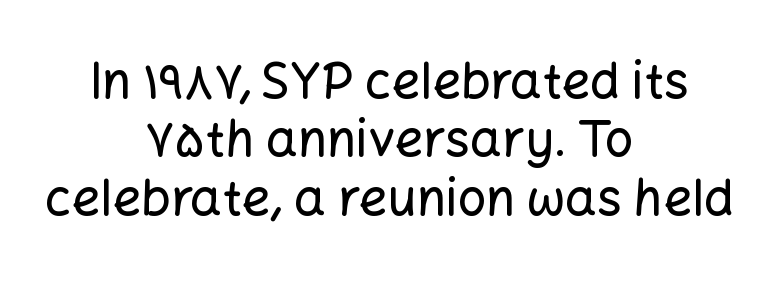
{"serif": "no", "italic": "no", "width": "normal", "stroke_contrast": "low", "x_height": "medium", "monospaced": "no", "underline": "no", "align": "center", "line_spacing_ratio": 1.17, "letter_spacing": "normal", "letter_spacing_em": 0.0, "glyph_px": 50}
